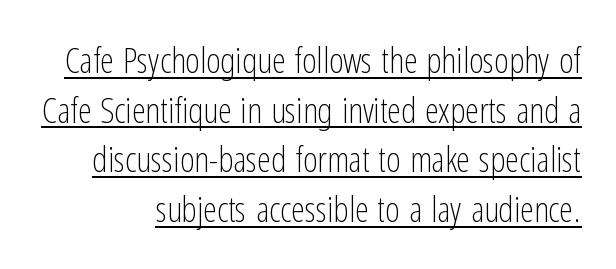
Compared with undecorated copy, this sample adds a rule below the words. The face used here is proportionally spaced, like ordinary book or web type. Upright lettering throughout. Rows of type keep a routine distance in the vertical direction. Is the stroke heavy? The answer is a plain regular-or-lighter.
